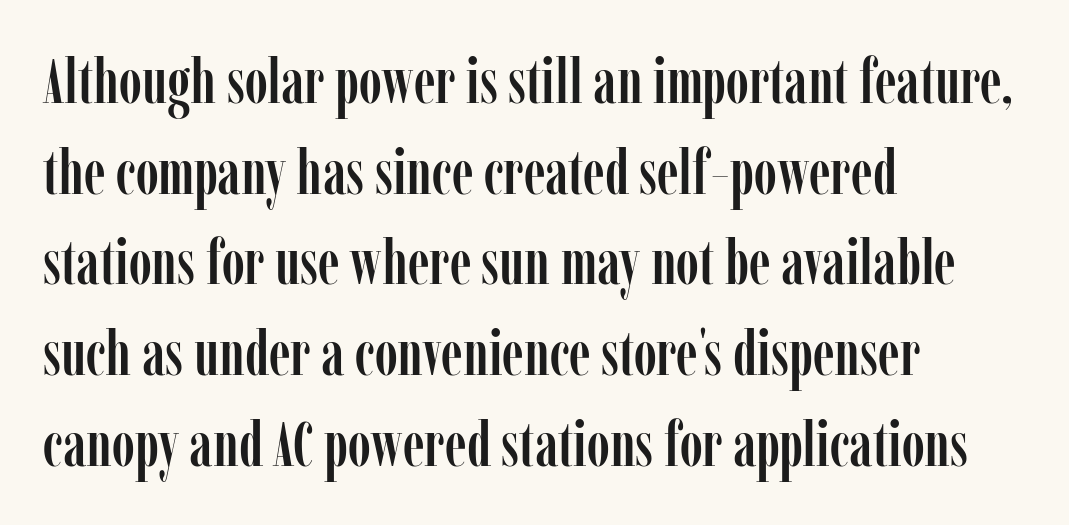
Q: Is the text italic (slanted)? A: No, it is upright.
Q: Is the typeface a serif or a sans-serif typeface? A: Serif.
Q: Is the text underlined? A: No.
Q: How is the paragraph aligned? A: Left-aligned.
Q: Is the spacing between letters normal or unusually wide? A: Normal.
Q: Is the spacing between lines tight, normal or loose? A: Normal.
Q: Width (condensed, normal, or wide)? A: Condensed.
Q: Stroke contrast? A: Low.
Q: x-height? A: Medium.
Q: Monospaced? A: No.
